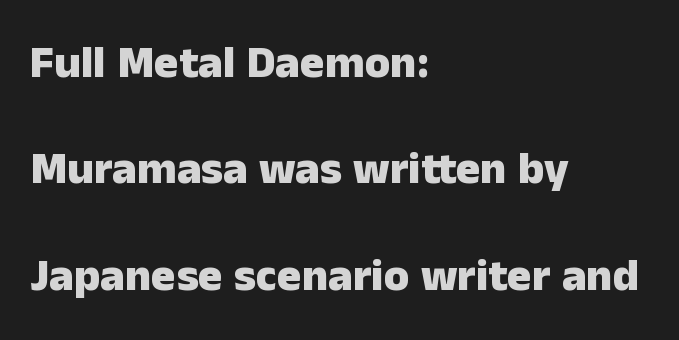
Q: Is the text bold? A: Yes.
Q: Is the text italic (slanted)? A: No, it is upright.
Q: Is the typeface a serif or a sans-serif typeface? A: Sans-serif.
Q: Is the text underlined? A: No.
Q: How is the paragraph aligned? A: Left-aligned.
Q: Is the spacing between letters normal or unusually wide? A: Normal.
Q: Is the spacing between lines tight, normal or loose? A: Loose.
Q: Width (condensed, normal, or wide)? A: Normal.
Q: Stroke contrast? A: Low.
Q: x-height? A: Medium.
Q: Monospaced? A: No.
